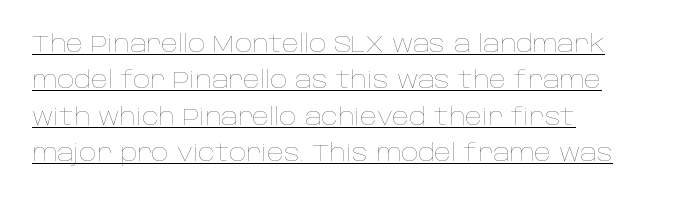
{"italic": "no", "bold": "no", "underline": "yes", "align": "left", "line_spacing": "normal", "line_spacing_ratio": 1.52, "letter_spacing": "normal", "letter_spacing_em": 0.0, "glyph_px": 24}
